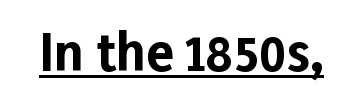
The image shows 50 px bold sans-serif type, upright; set normal letter spacing, underlined; low stroke contrast and a medium x-height.
